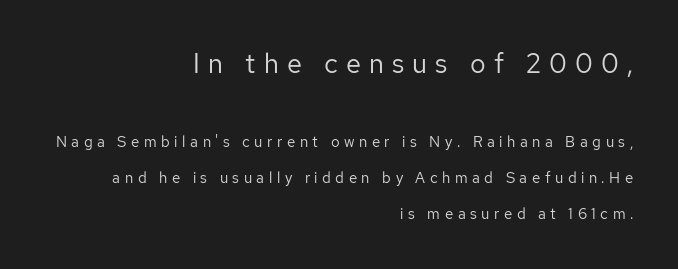
Q: Is the text bold? A: No.
Q: Is the text italic (slanted)? A: No, it is upright.
Q: Is the text underlined? A: No.
Q: How is the paragraph aligned? A: Right-aligned.
Q: Is the spacing between letters normal or unusually wide? A: Unusually wide.
Q: Is the spacing between lines tight, normal or loose? A: Loose.
Q: Which block of text is set in a larger size, the first (top) or the second (bottom)? A: The first (top) one.
